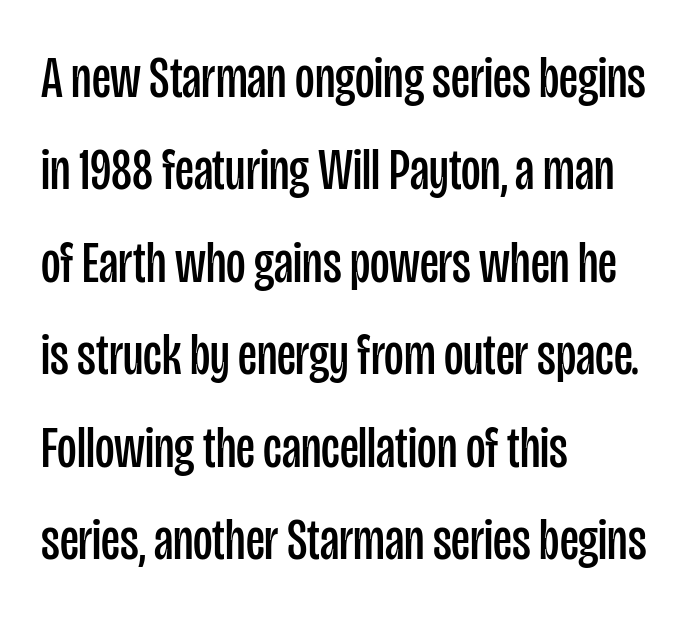
Q: Is the text bold? A: No.
Q: Is the text italic (slanted)? A: No, it is upright.
Q: Is the typeface a serif or a sans-serif typeface? A: Sans-serif.
Q: Is the text underlined? A: No.
Q: How is the paragraph aligned? A: Left-aligned.
Q: Is the spacing between letters normal or unusually wide? A: Normal.
Q: Is the spacing between lines tight, normal or loose? A: Normal.
Q: Width (condensed, normal, or wide)? A: Condensed.
Q: Stroke contrast? A: Low.
Q: x-height? A: Large.
Q: Monospaced? A: No.
